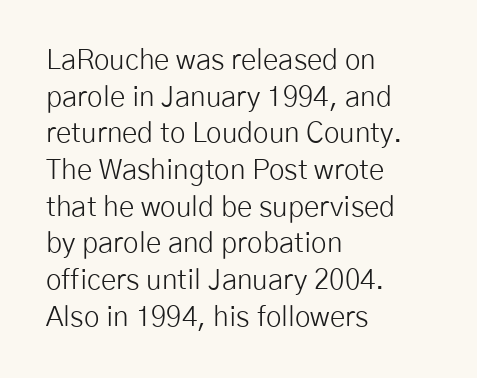
Nothing sits at the stroke ends, so this counts as sans-serif. Do the characters align in a grid? No, the font is proportional. Between one letter and the next there's only the usual sliver of space. Rendered with straight, roman letterforms. Glance below the letters and you will spot only blank space. Is this a heavy cut? Hardly; it is regular or lighter.
